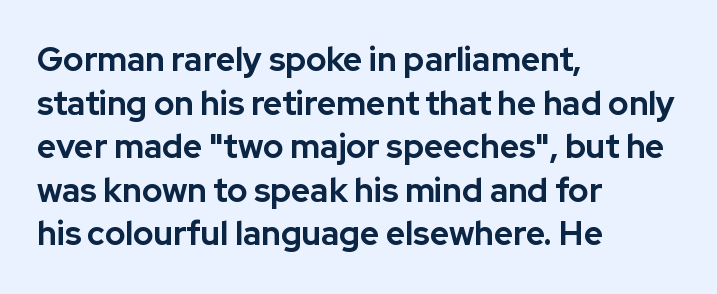
The image shows 33 px bold sans-serif type, upright; set left-aligned, normal line spacing (1.32x), normal letter spacing, not underlined; low stroke contrast and a medium x-height.
